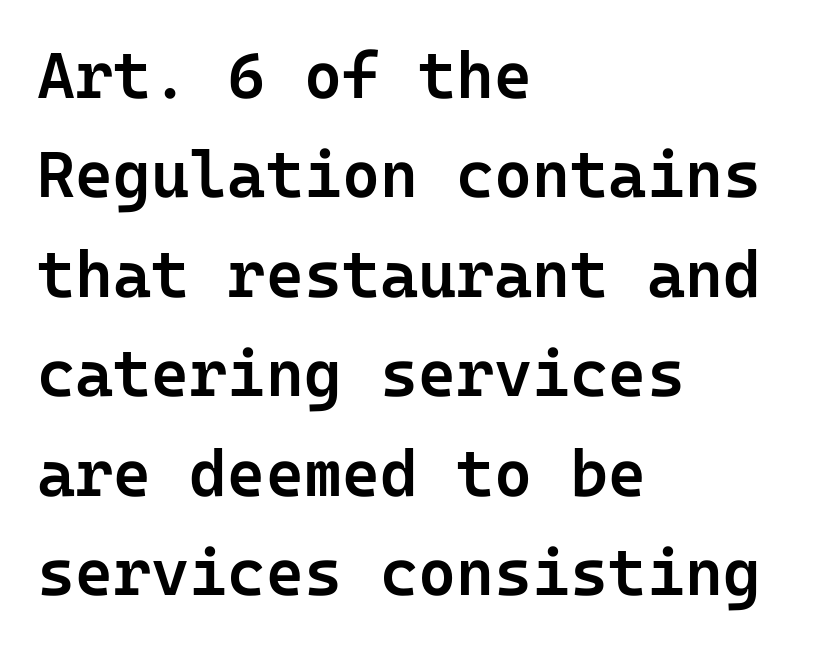
{"serif": "no", "italic": "no", "bold": "semi", "weight": "semibold", "width": "normal", "stroke_contrast": "low", "x_height": "medium", "underline": "no", "align": "left", "line_spacing": "normal", "line_spacing_ratio": 1.53, "letter_spacing": "normal", "letter_spacing_em": 0.0, "glyph_px": 65}
